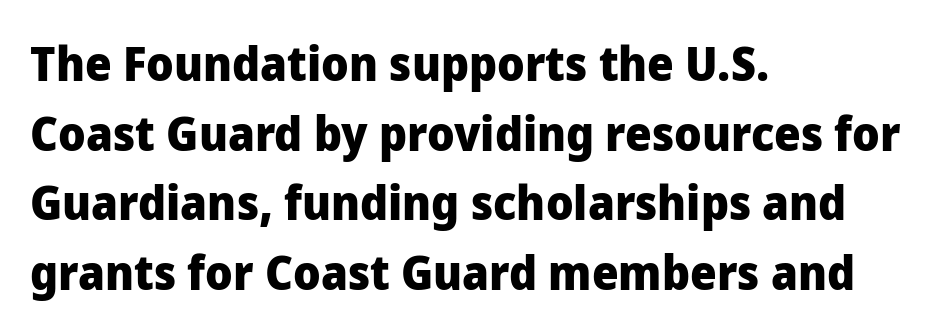
Q: Is the text bold? A: Yes.
Q: Is the text italic (slanted)? A: No, it is upright.
Q: Is the typeface a serif or a sans-serif typeface? A: Sans-serif.
Q: Is the text underlined? A: No.
Q: How is the paragraph aligned? A: Left-aligned.
Q: Is the spacing between letters normal or unusually wide? A: Normal.
Q: Is the spacing between lines tight, normal or loose? A: Normal.
Q: Width (condensed, normal, or wide)? A: Normal.
Q: Stroke contrast? A: Low.
Q: x-height? A: Medium.
Q: Monospaced? A: No.
